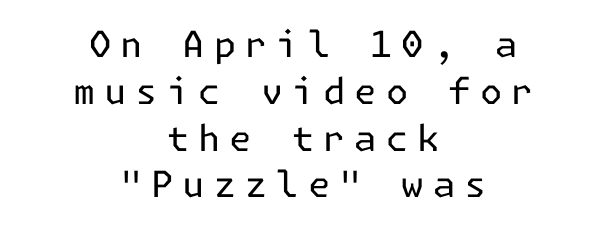
Q: Is the text bold? A: No.
Q: Is the text italic (slanted)? A: No, it is upright.
Q: Is the typeface a serif or a sans-serif typeface? A: Sans-serif.
Q: Is the text underlined? A: No.
Q: How is the paragraph aligned? A: Centered.
Q: Is the spacing between letters normal or unusually wide? A: Unusually wide.
Q: Is the spacing between lines tight, normal or loose? A: Normal.
Q: Width (condensed, normal, or wide)? A: Normal.
Q: Stroke contrast? A: Low.
Q: x-height? A: Medium.
